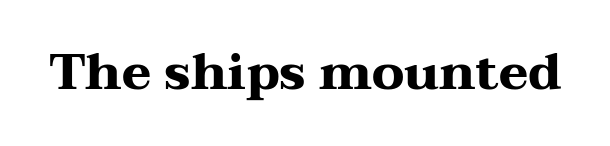
Type without underlining. The gaps between neighbouring characters are ordinary and unremarkable. This is serif lettering, the kind often seen in printed books. You could not count columns in this text — the font is proportionally spaced.
